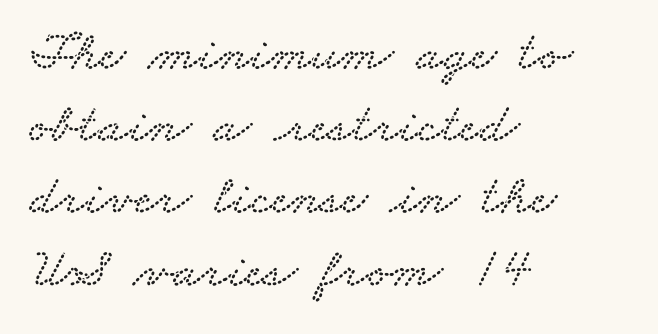
{"serif": "yes", "width": "wide", "stroke_contrast": "low", "x_height": "small", "monospaced": "no", "underline": "no", "align": "left", "line_spacing": "normal", "line_spacing_ratio": 1.29, "letter_spacing": "normal", "letter_spacing_em": 0.0, "glyph_px": 56}
